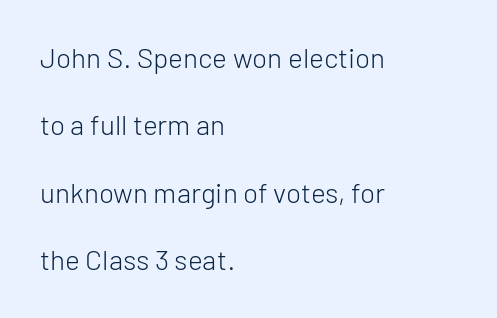
{"serif": "no", "italic": "no", "bold": "no", "weight": "light", "width": "normal", "stroke_contrast": "low", "x_height": "medium", "monospaced": "no", "underline": "no", "align": "left", "line_spacing": "loose", "line_spacing_ratio": 2.41, "letter_spacing": "normal", "letter_spacing_em": 0.0, "glyph_px": 28}
